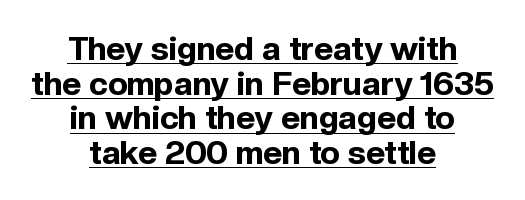
Q: Is the text bold? A: Yes.
Q: Is the text italic (slanted)? A: No, it is upright.
Q: Is the typeface a serif or a sans-serif typeface? A: Sans-serif.
Q: Is the text underlined? A: Yes.
Q: How is the paragraph aligned? A: Centered.
Q: Is the spacing between letters normal or unusually wide? A: Normal.
Q: Is the spacing between lines tight, normal or loose? A: Tight.
Q: Width (condensed, normal, or wide)? A: Normal.
Q: x-height? A: Medium.
Q: Monospaced? A: No.
